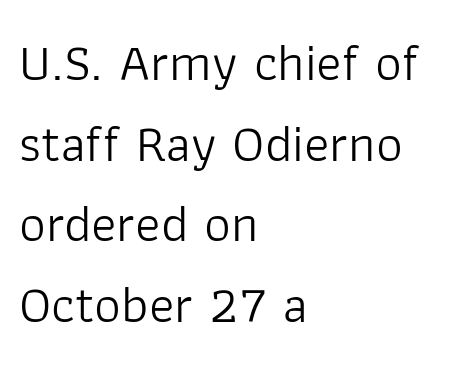
{"serif": "no", "italic": "no", "bold": "no", "weight": "light", "width": "normal", "stroke_contrast": "low", "x_height": "medium", "monospaced": "no", "underline": "no", "align": "left", "line_spacing": "normal", "line_spacing_ratio": 1.52, "letter_spacing": "normal", "letter_spacing_em": 0.0, "glyph_px": 53}
